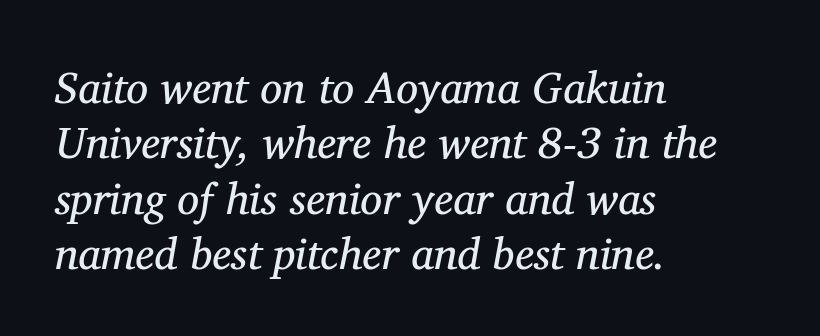
The vertical gap from one line to the next is medium. Visually the block forms a straight wall on the left and a jagged coastline on the right. The face used here is rendered with its standard letterfit. No word sits above an underline. Letterform terminals end in serifs throughout the passage. The passage shown leans; its letterforms are oblique.
